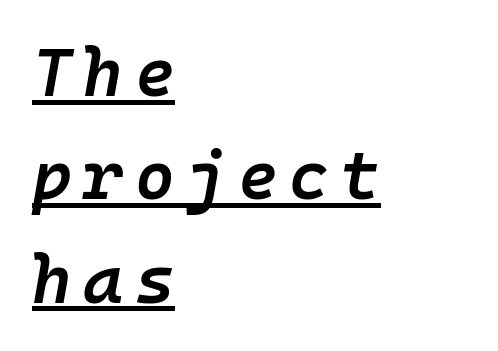
{"italic": "yes", "lean": "right", "slant_degrees": 10, "bold": "semi", "weight": "semibold", "width": "normal", "stroke_contrast": "low", "x_height": "medium", "monospaced": "yes", "underline": "yes", "align": "left", "line_spacing": "normal", "line_spacing_ratio": 1.52, "glyph_px": 68}
